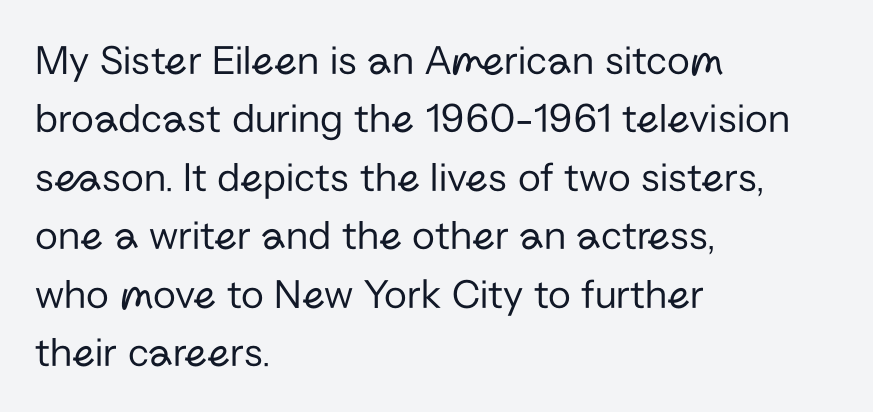
All the whitespace from short lines collects on the right. Observe the ordinary spacing: letters are neighbours, not strangers. Baseline-to-baseline distance is the conventional proportion of letter height. The rendering uses natural spacing where letterforms have individual widths.
